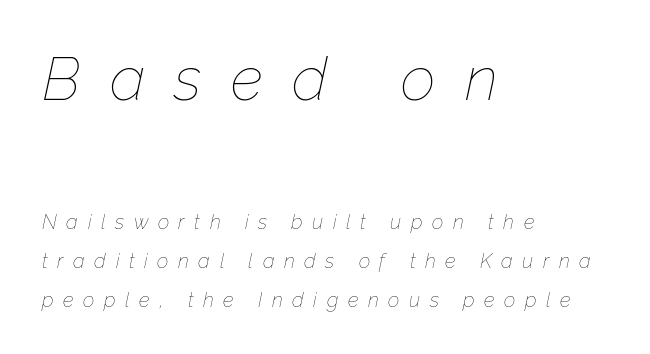
Looks like regular typesetting: each glyph gets only the width it needs. The lines are quadded left. This sample uses an oblique cut, with every glyph tilted off the vertical. This reads as an unemphasized weight, regular at the heaviest. One glance says open: line gaps are wider than usual.
